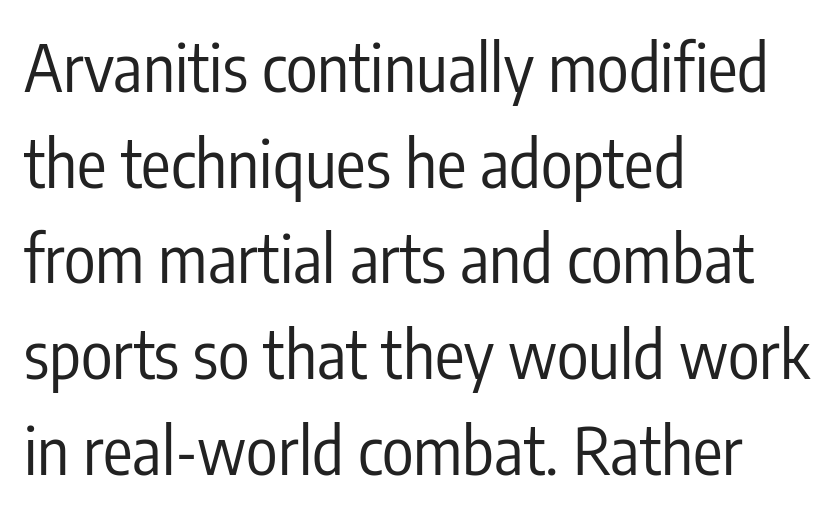
Q: Is the text bold? A: No.
Q: Is the text italic (slanted)? A: No, it is upright.
Q: Is the typeface a serif or a sans-serif typeface? A: Sans-serif.
Q: Is the text underlined? A: No.
Q: How is the paragraph aligned? A: Left-aligned.
Q: Is the spacing between letters normal or unusually wide? A: Normal.
Q: Is the spacing between lines tight, normal or loose? A: Normal.
Q: Width (condensed, normal, or wide)? A: Condensed.
Q: Stroke contrast? A: Low.
Q: x-height? A: Medium.
Q: Monospaced? A: No.
